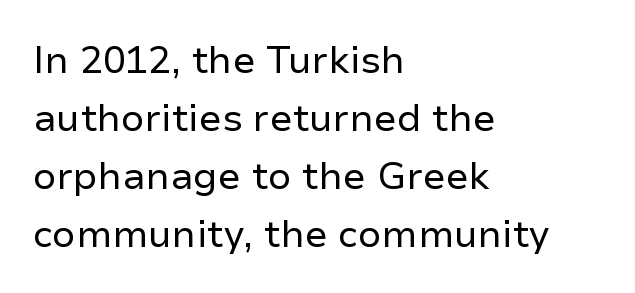
The image shows 38 px regular-weight sans-serif type, upright; set left-aligned, normal line spacing (1.53x), normal letter spacing, not underlined; low stroke contrast and a medium x-height.
